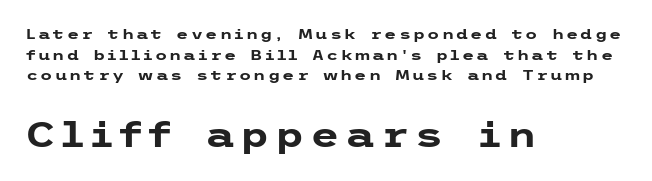
The image shows 34 px heavy, wide sans-serif type, upright; set left-aligned, normal line spacing (1.47x), not underlined; the second (bottom) block is 2.43x larger; low stroke contrast and a medium x-height.
